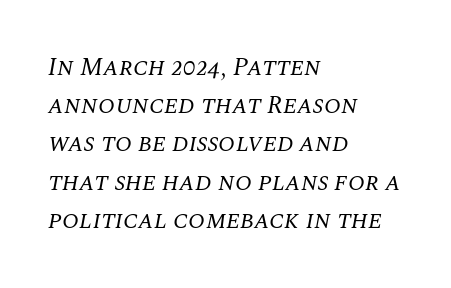
Students, note that the glyphs here touch the page at normal intervals. Stem width sits at or under what a default text font uses. If you drew a ruler down the left edge, every line would touch it. The lines sit at an ordinary, default distance from one another.
